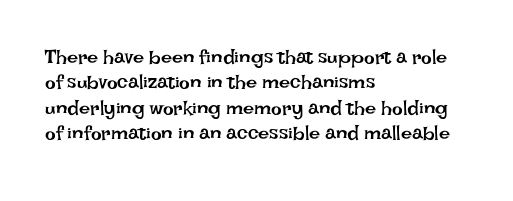
The image shows 20 px text type, upright; set left-aligned, normal line spacing (1.27x), normal letter spacing, not underlined.
